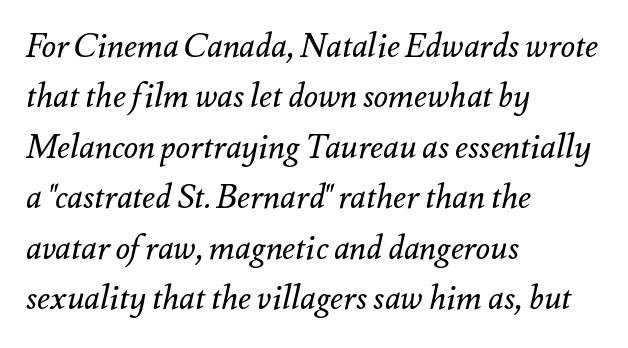
The image shows 33 px regular-weight type, italic (leaning right); set left-aligned, normal line spacing (1.53x), normal letter spacing, not underlined; medium stroke contrast and a small x-height.
